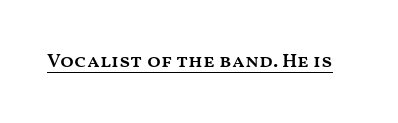
{"italic": "no", "bold": "semi", "underline": "yes", "letter_spacing": "normal", "letter_spacing_em": 0.0, "glyph_px": 20}
